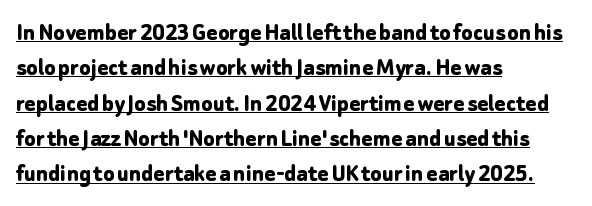
The image shows 26 px bold type, upright; set left-aligned, normal line spacing (1.36x), normal letter spacing, underlined.
